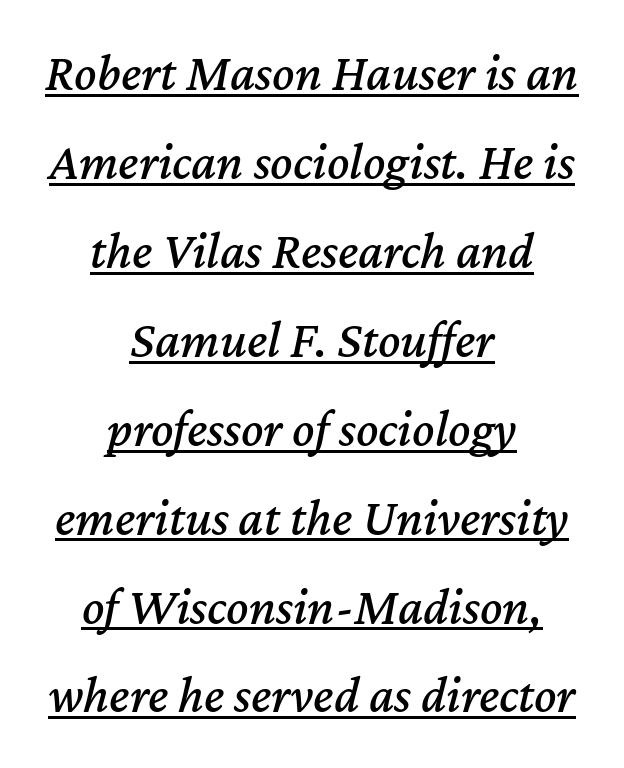
There is no visible air inserted between adjacent glyphs. Each line of the rendering has a horizontal stroke beneath the glyphs. The typesetter chose a symmetrical, centered arrangement here. When letters slant like this, we call the style italic.
